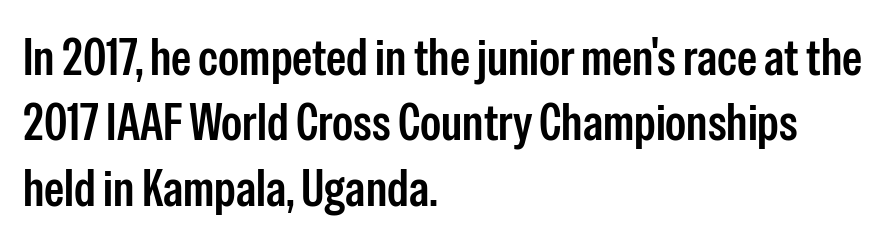
The image shows 51 px condensed sans-serif type, upright; set left-aligned, normal line spacing (1.28x), normal letter spacing, not underlined; low stroke contrast and a medium x-height.
